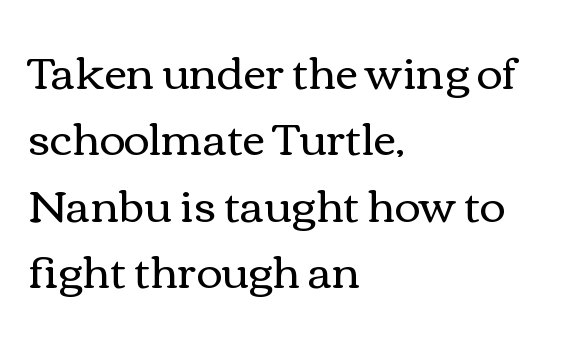
Q: Is the text bold? A: No.
Q: Is the text italic (slanted)? A: No, it is upright.
Q: Is the text underlined? A: No.
Q: How is the paragraph aligned? A: Left-aligned.
Q: Is the spacing between letters normal or unusually wide? A: Normal.
Q: Is the spacing between lines tight, normal or loose? A: Normal.
Q: Width (condensed, normal, or wide)? A: Wide.
Q: x-height? A: Medium.
Q: Monospaced? A: No.
